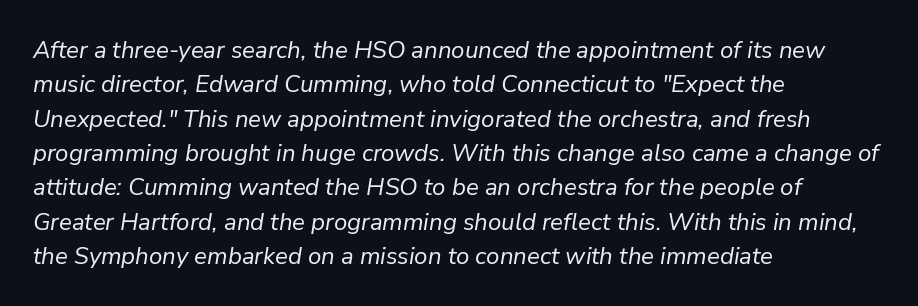
{"italic": "yes", "lean": "right", "slant_degrees": 9, "bold": "no", "underline": "no", "align": "left", "line_spacing": "normal", "line_spacing_ratio": 1.43, "letter_spacing": "normal", "letter_spacing_em": 0.0, "glyph_px": 24}
